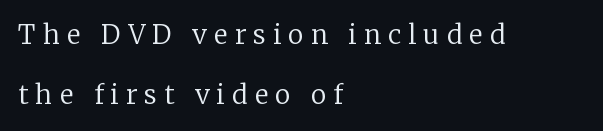
{"italic": "no", "bold": "no", "underline": "no", "align": "left", "line_spacing": "loose", "line_spacing_ratio": 2.31, "letter_spacing": "wide", "letter_spacing_em": 0.28, "glyph_px": 26}
